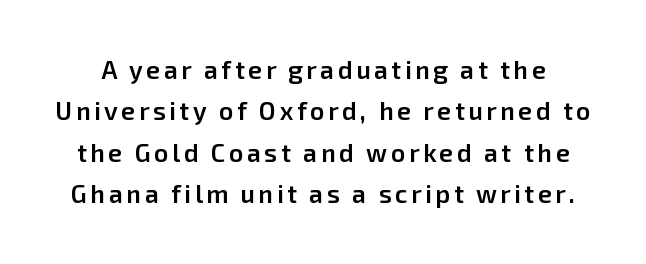
The passage shown is semibold, sitting just below true bold. The block of text has a typical density, with ordinary space between rows. Underlining? Definitely not there. The axis of the letterforms is exactly vertical.
